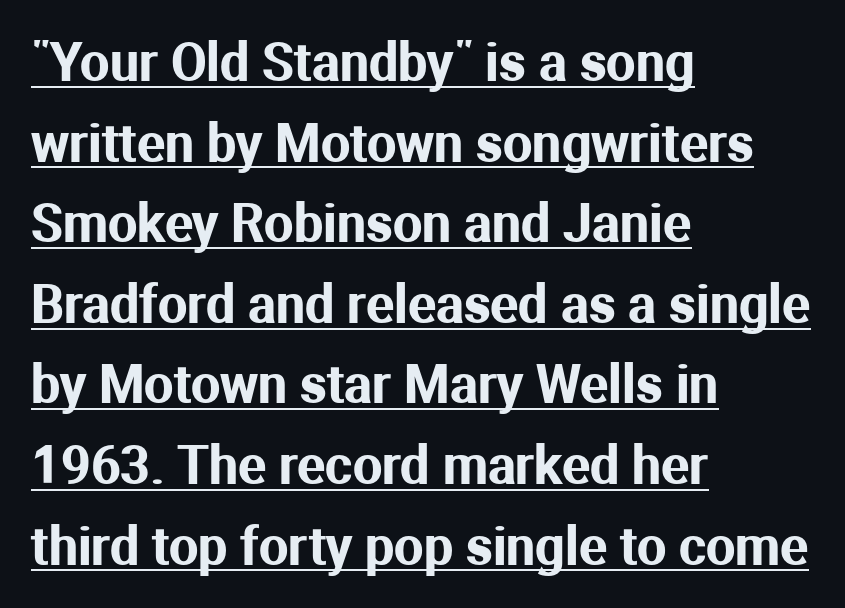
You could not count columns in this text — the font is proportionally spaced. Underline: present. The letters sit at their default tracking, neither squeezed nor spread. Style check: upright. To sum up the face: it is a sans, with no serifs.
